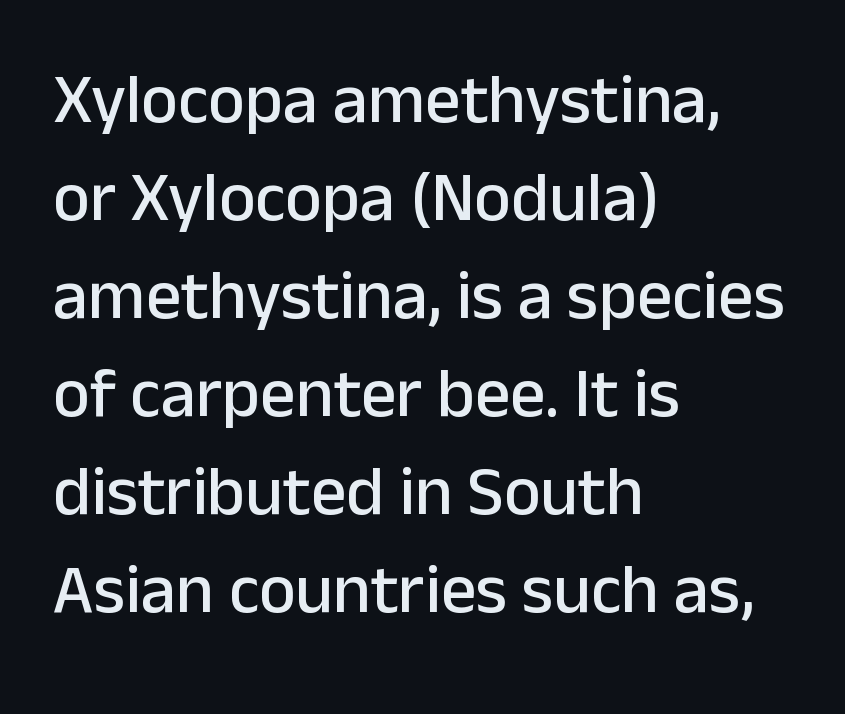
The image shows 70 px sans-serif type, upright; set left-aligned, normal line spacing (1.4x), normal letter spacing, not underlined; low stroke contrast and a medium x-height.
